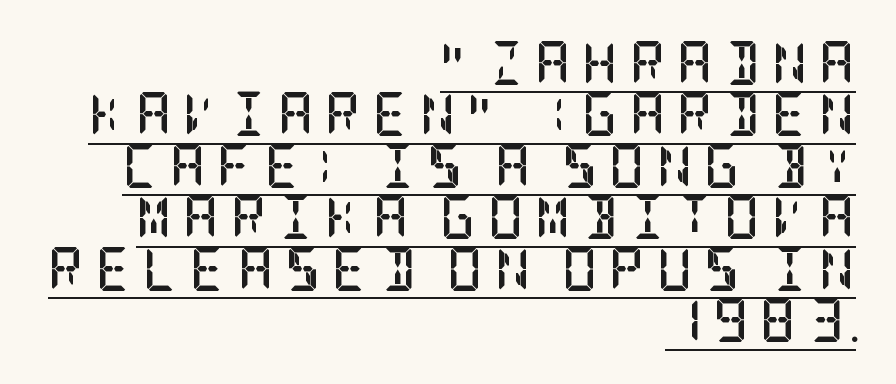
Q: Is the text bold? A: Yes.
Q: Is the text italic (slanted)? A: No, it is upright.
Q: Is the typeface a serif or a sans-serif typeface? A: Serif.
Q: Is the text underlined? A: Yes.
Q: How is the paragraph aligned? A: Right-aligned.
Q: Is the spacing between letters normal or unusually wide? A: Unusually wide.
Q: Width (condensed, normal, or wide)? A: Condensed.
Q: Stroke contrast? A: Low.
Q: x-height? A: Large.
